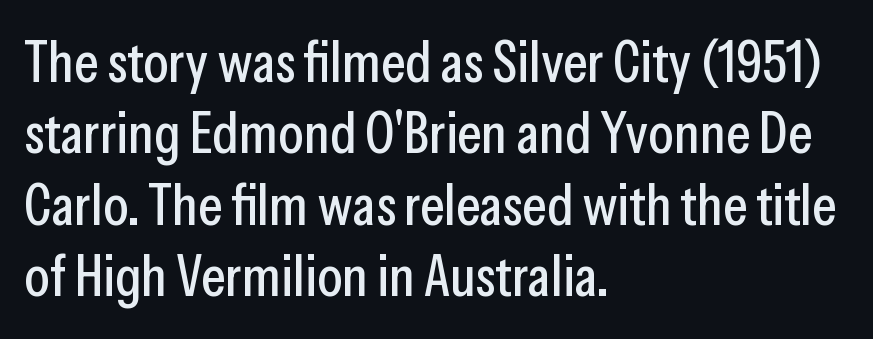
The image shows 58 px condensed sans-serif type, upright; set left-aligned, line spacing 1.23x, normal letter spacing, not underlined; low stroke contrast and a medium x-height.
